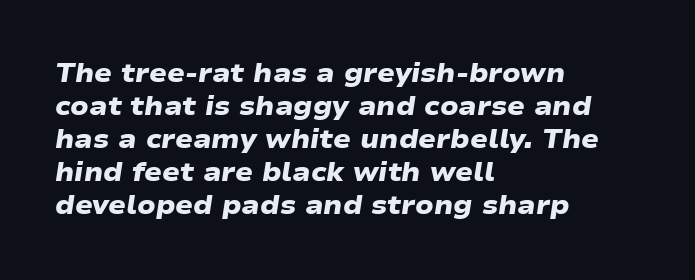
Does the leading feel generous? No, just average. Letters rest on an invisible, unmarked baseline. The glyphs have the mass of a bold cut. Typeset ragged right — the left edge is the straight one.
